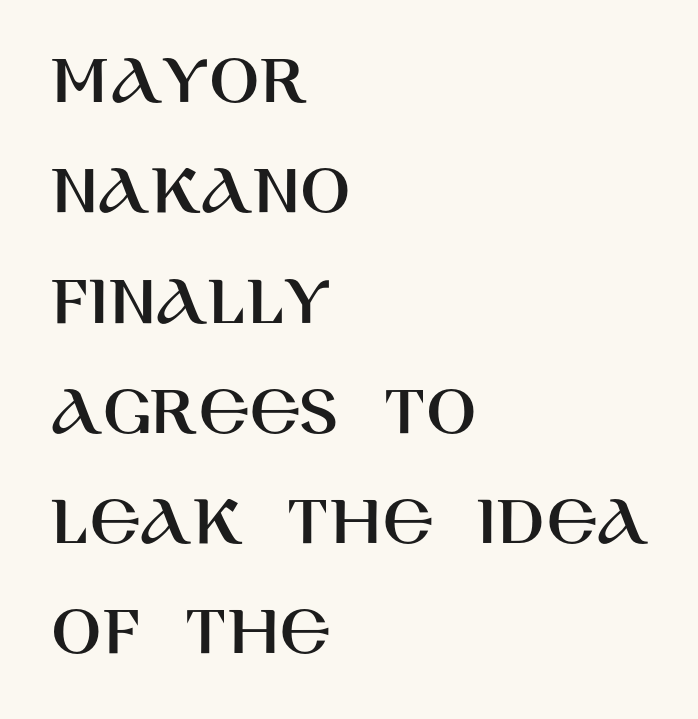
Q: Is the text italic (slanted)? A: No, it is upright.
Q: Is the typeface a serif or a sans-serif typeface? A: Sans-serif.
Q: Is the text underlined? A: No.
Q: How is the paragraph aligned? A: Left-aligned.
Q: Is the spacing between letters normal or unusually wide? A: Normal.
Q: Is the spacing between lines tight, normal or loose? A: Normal.
Q: Width (condensed, normal, or wide)? A: Normal.
Q: Stroke contrast? A: High.
Q: x-height? A: Large.
Q: Monospaced? A: No.
